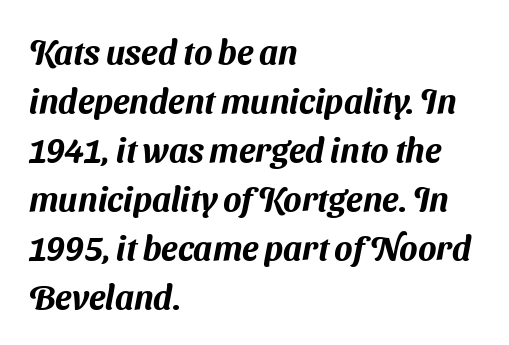
The image shows 34 px sans-serif type; set left-aligned, normal line spacing (1.44x), normal letter spacing, not underlined; medium stroke contrast and a medium x-height.
